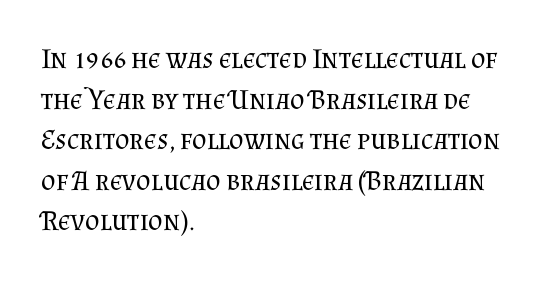
The image shows 28 px regular-weight serif type, upright; set left-aligned, normal line spacing (1.45x), normal letter spacing, not underlined; medium stroke contrast and a small x-height.
